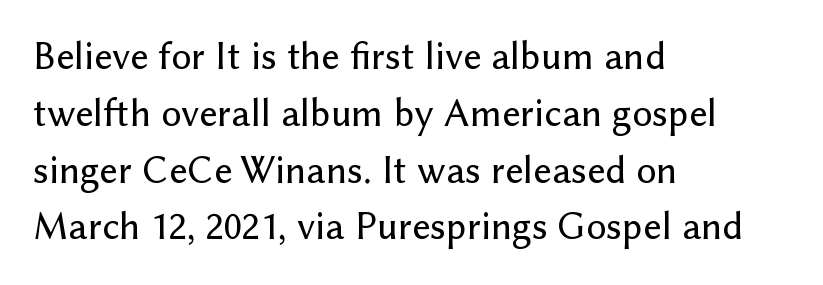
The image shows 40 px sans-serif type, upright; set left-aligned, normal line spacing (1.42x), normal letter spacing, not underlined; low stroke contrast and a medium x-height.
